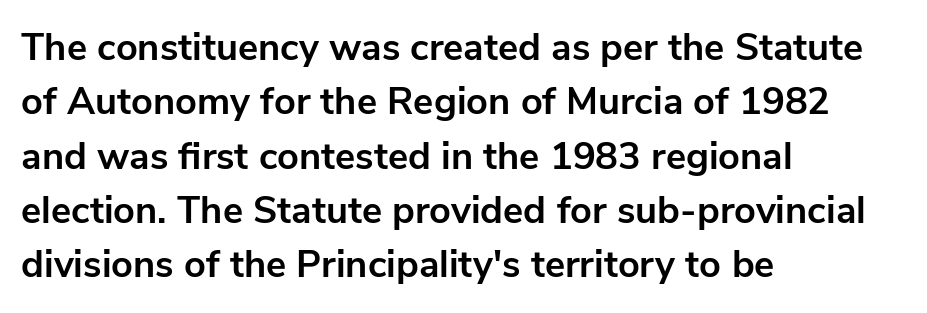
Q: Is the text bold? A: Yes.
Q: Is the text italic (slanted)? A: No, it is upright.
Q: Is the typeface a serif or a sans-serif typeface? A: Sans-serif.
Q: Is the text underlined? A: No.
Q: How is the paragraph aligned? A: Left-aligned.
Q: Is the spacing between letters normal or unusually wide? A: Normal.
Q: Is the spacing between lines tight, normal or loose? A: Normal.
Q: Width (condensed, normal, or wide)? A: Normal.
Q: Stroke contrast? A: Low.
Q: x-height? A: Medium.
Q: Monospaced? A: No.
